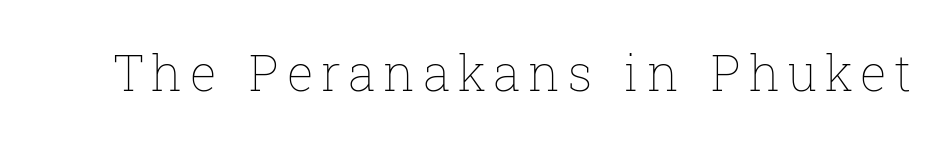
The image shows 50 px thin type, upright; set not underlined; low stroke contrast and a medium x-height.
